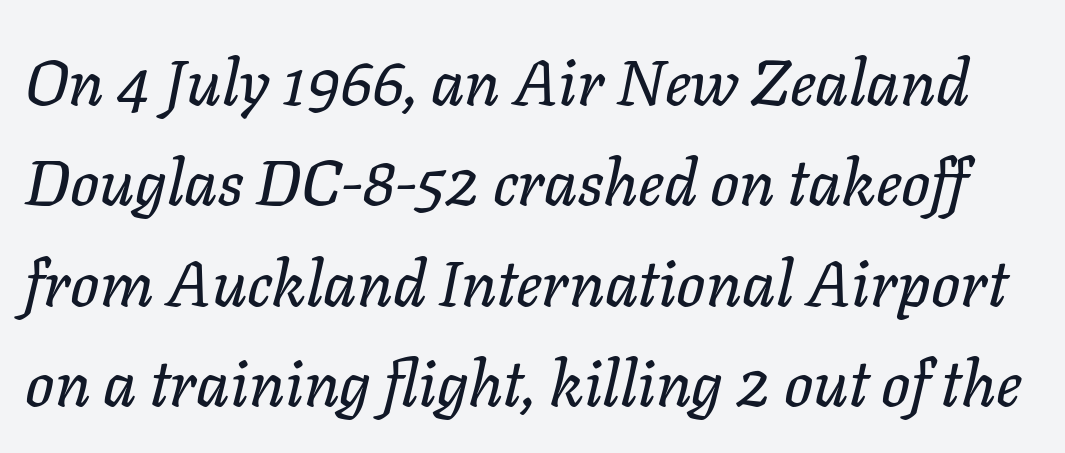
{"italic": "yes", "lean": "right", "slant_degrees": 11, "width": "normal", "stroke_contrast": "low", "x_height": "medium", "monospaced": "no", "underline": "no", "line_spacing": "normal", "line_spacing_ratio": 1.57, "letter_spacing": "normal", "letter_spacing_em": 0.0, "glyph_px": 64}
